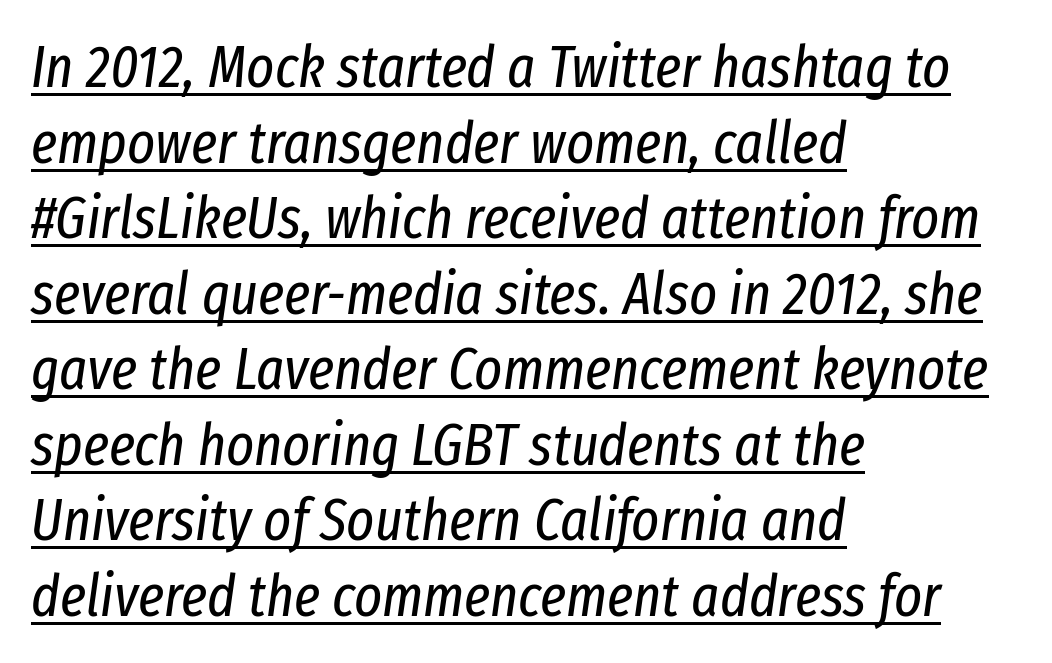
{"italic": "yes", "lean": "right", "slant_degrees": 8, "bold": "no", "weight": "regular", "width": "condensed", "stroke_contrast": "low", "x_height": "medium", "monospaced": "no", "underline": "yes", "align": "left", "line_spacing": "normal", "line_spacing_ratio": 1.28, "letter_spacing": "normal", "letter_spacing_em": 0.0, "glyph_px": 59}
